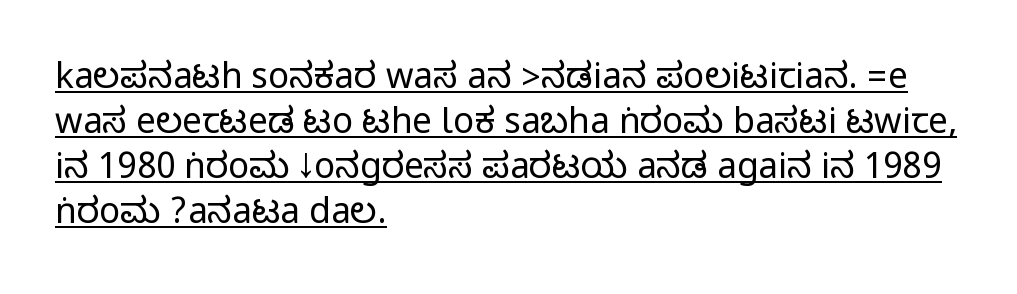
{"serif": "no", "italic": "no", "width": "condensed", "stroke_contrast": "medium", "monospaced": "no", "underline": "yes", "align": "left", "line_spacing": "normal", "line_spacing_ratio": 1.29, "letter_spacing": "normal", "letter_spacing_em": 0.0, "glyph_px": 35}
